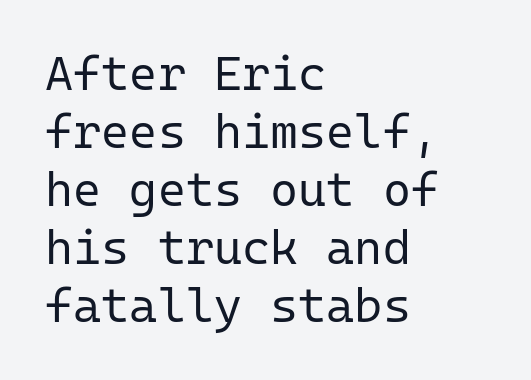
Typographically, this falls in the sans-serif category. Each letter, wide or thin by design, is forced into the same width here. Heaviness? Minimal to ordinary, like unemphasized prose. The gap between lines stays unmarked. The face used here is rendered with its standard letterfit.
